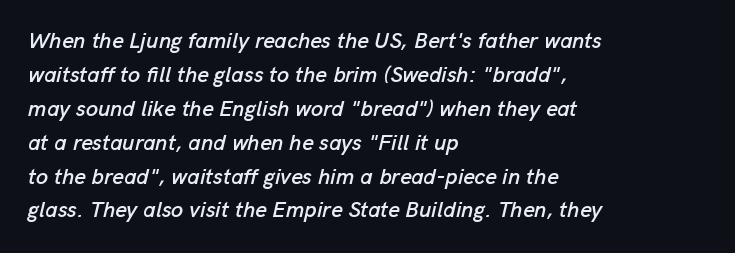
Q: Is the text italic (slanted)? A: Yes, it leans right by about 13 degrees.
Q: Is the text underlined? A: No.
Q: How is the paragraph aligned? A: Left-aligned.
Q: Is the spacing between letters normal or unusually wide? A: Normal.
Q: Is the spacing between lines tight, normal or loose? A: Normal.
